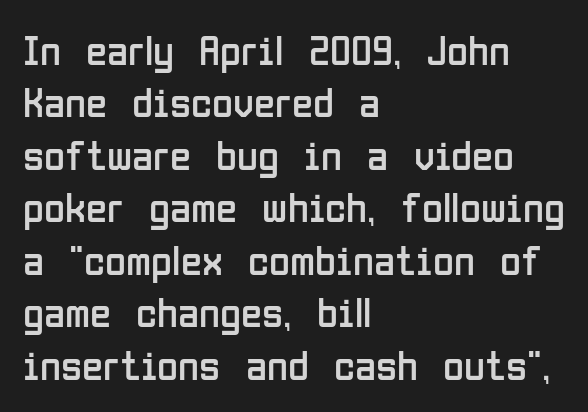
The image shows 43 px regular-weight, condensed sans-serif type, upright; set left-aligned, line spacing 1.22x, normal letter spacing, not underlined; low stroke contrast and a medium x-height.
